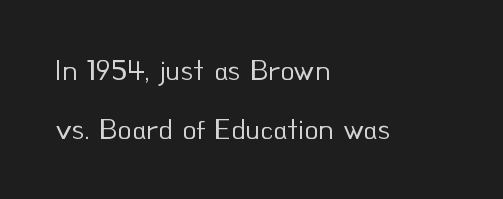
The image shows 29 px regular-weight sans-serif type, upright; set left-aligned, loose line spacing (2.03x), normal letter spacing, not underlined; low stroke contrast and a small x-height.
